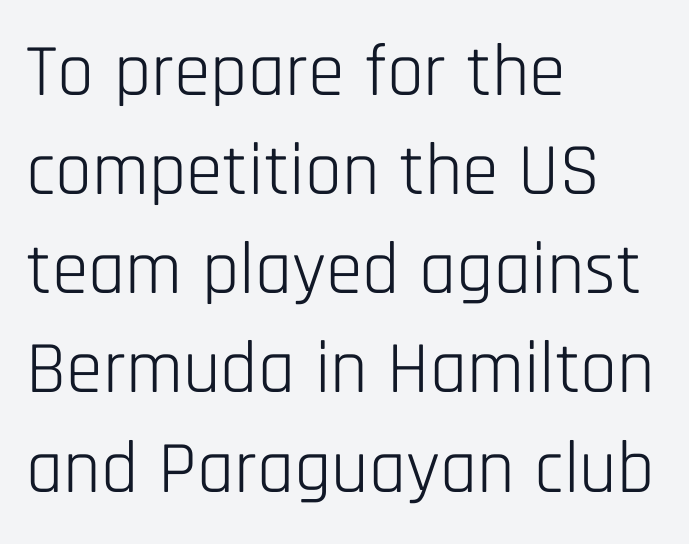
The words here are not underlined. You could not count columns in this text — the font is proportionally spaced. When letters stand straight like this, we call the style roman or upright. The letters look calm and open, with moderate or lighter stems. The font family rendered here belongs to the sans-serif group.
